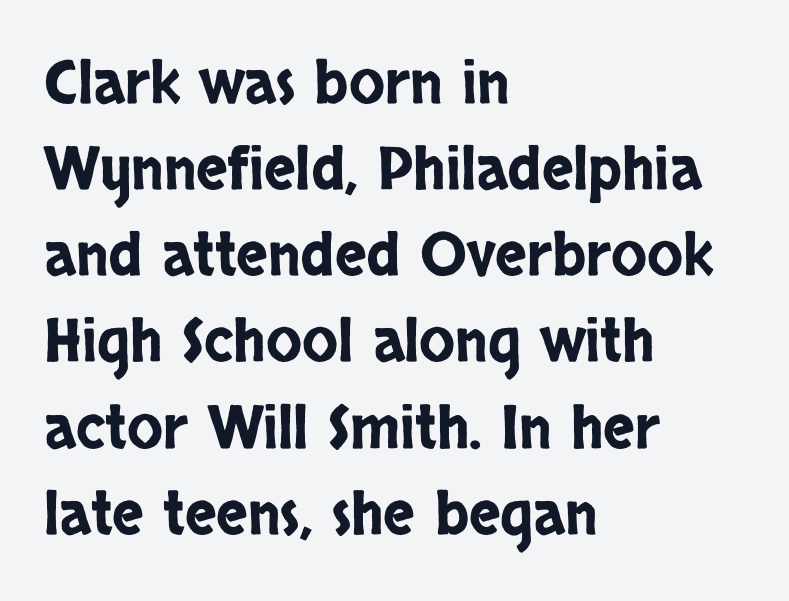
{"serif": "no", "italic": "no", "width": "condensed", "stroke_contrast": "low", "x_height": "large", "monospaced": "no", "underline": "no", "align": "left", "line_spacing": "normal", "line_spacing_ratio": 1.46, "letter_spacing": "normal", "letter_spacing_em": 0.0, "glyph_px": 59}
